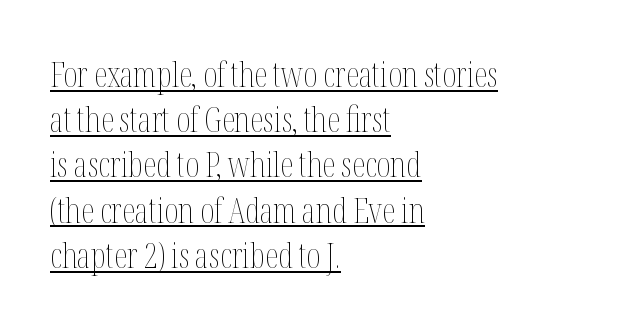
Q: Is the text bold? A: No.
Q: Is the text italic (slanted)? A: No, it is upright.
Q: Is the text underlined? A: Yes.
Q: How is the paragraph aligned? A: Left-aligned.
Q: Is the spacing between letters normal or unusually wide? A: Normal.
Q: Is the spacing between lines tight, normal or loose? A: Normal.
Q: Width (condensed, normal, or wide)? A: Condensed.
Q: Stroke contrast? A: Medium.
Q: x-height? A: Medium.
Q: Monospaced? A: No.
